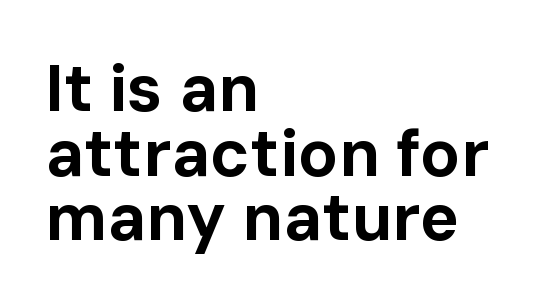
Q: Is the text bold? A: Yes.
Q: Is the text italic (slanted)? A: No, it is upright.
Q: Is the typeface a serif or a sans-serif typeface? A: Sans-serif.
Q: Is the text underlined? A: No.
Q: How is the paragraph aligned? A: Left-aligned.
Q: Is the spacing between letters normal or unusually wide? A: Normal.
Q: Is the spacing between lines tight, normal or loose? A: Tight.
Q: Width (condensed, normal, or wide)? A: Normal.
Q: Stroke contrast? A: Low.
Q: x-height? A: Medium.
Q: Monospaced? A: No.
